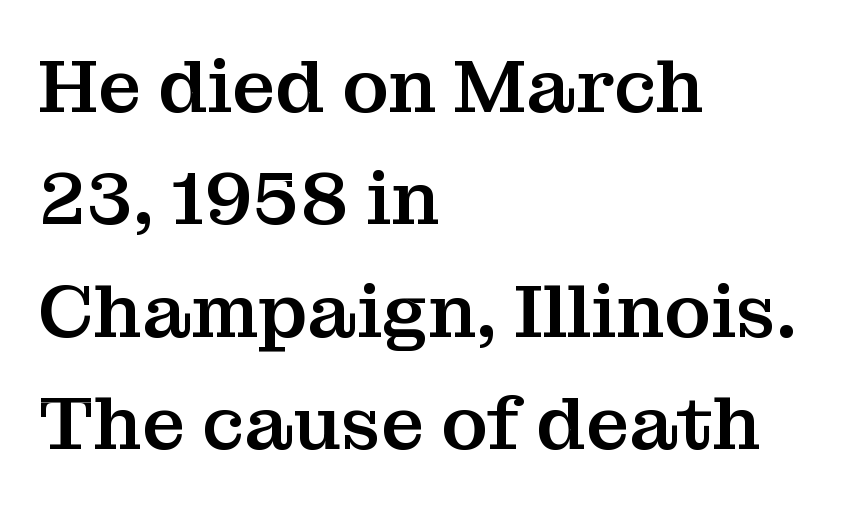
{"serif": "yes", "italic": "no", "width": "normal", "stroke_contrast": "medium", "x_height": "medium", "monospaced": "no", "underline": "no", "align": "left", "line_spacing": "normal", "line_spacing_ratio": 1.5, "letter_spacing": "normal", "letter_spacing_em": 0.0, "glyph_px": 75}
